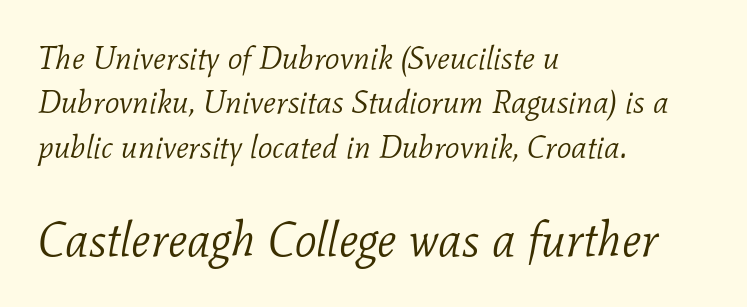
The image shows 48 px light serif type, italic (leaning right); set left-aligned, normal line spacing (1.39x), normal letter spacing, not underlined; the second (bottom) block is 1.5x larger; low stroke contrast and a medium x-height.
